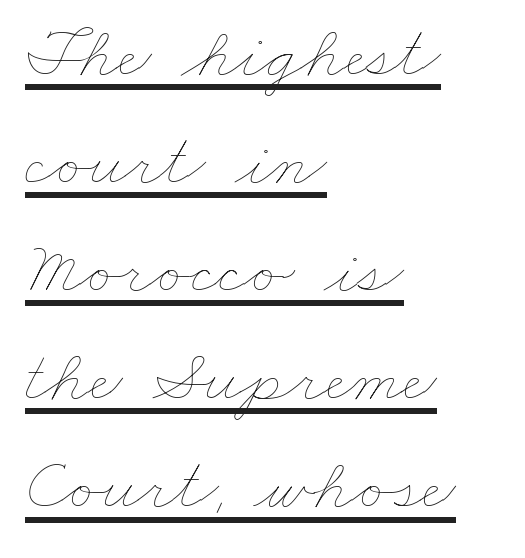
{"bold": "no", "weight": "thin", "width": "wide", "stroke_contrast": "low", "x_height": "small", "monospaced": "no", "underline": "yes", "align": "left", "line_spacing": "normal", "line_spacing_ratio": 1.46, "letter_spacing": "normal", "letter_spacing_em": 0.0, "glyph_px": 74}
